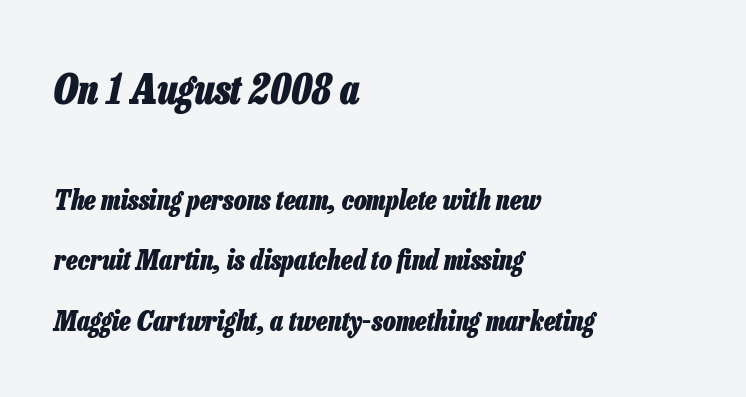
Clear beneath every line of the passage. Horizontal bands of white between lines are thick stripes. The letters are slanted; this is an italic face. There is no visible air inserted between adjacent glyphs. The rag falls on the right side of this text block.
